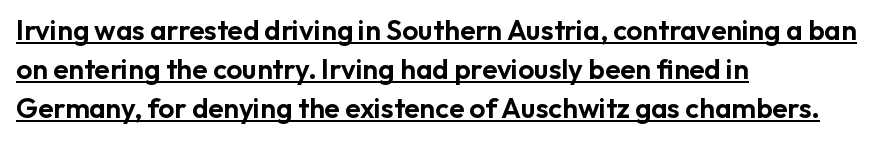
Q: Is the text italic (slanted)? A: No, it is upright.
Q: Is the typeface a serif or a sans-serif typeface? A: Sans-serif.
Q: Is the text underlined? A: Yes.
Q: How is the paragraph aligned? A: Left-aligned.
Q: Is the spacing between letters normal or unusually wide? A: Normal.
Q: Is the spacing between lines tight, normal or loose? A: Normal.
Q: Width (condensed, normal, or wide)? A: Normal.
Q: Stroke contrast? A: Low.
Q: x-height? A: Medium.
Q: Monospaced? A: No.
